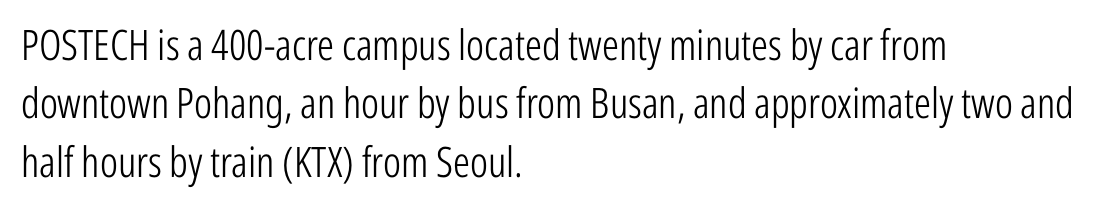
Characters remain perfectly vertical along every line. The setting favours the left margin, as ordinary paragraphs usually do. The text was rendered using a sans face with plain stroke endings. Normally led — the rows are evenly, conventionally spaced.
